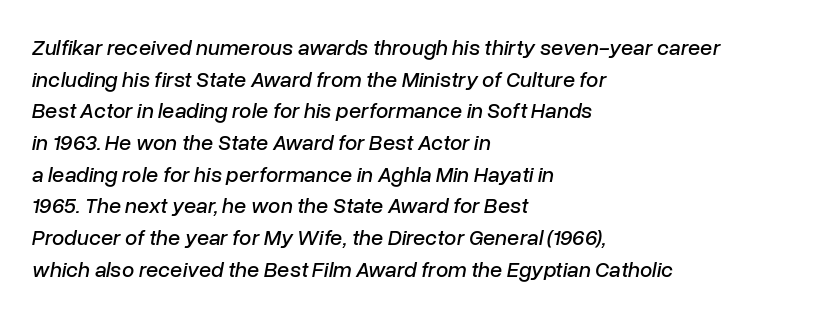
The paragraph has a hard left edge and a soft right edge. Quick note: interline space is typical. Would a proofreader flag this as italicized? Yes. The baseline area is clear. The tracking reads as untouched default to a designer's eye.
